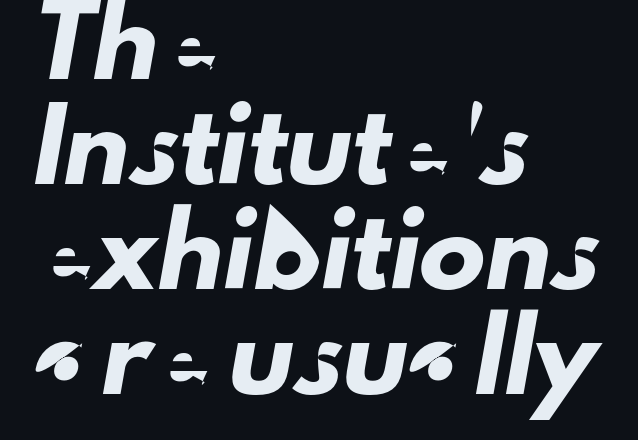
Check under the words: just untouched page. A normal amount of white space separates one row of letters from the next. Is the block centered? No — it sits flush against the left margin. Are there feet on the stems? There aren't — it's a sans. You could not count columns in this text — the font is proportionally spaced. The letters sit at their default tracking, neither squeezed nor spread.
